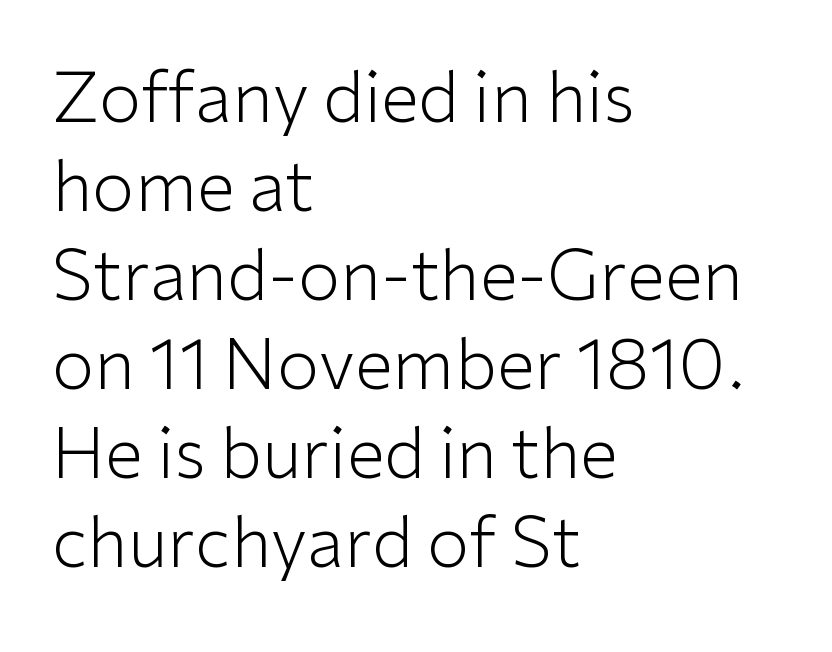
Is there any slant? The stems are plumb. Unlike a traditional serif, this face leaves its strokes unadorned. Varying glyph widths throughout — classic text-font behaviour. Glyph-to-glyph distance matches everyday printed text. Weight: regular or lighter. This rendering uses left alignment, leaving the right contour irregular.
